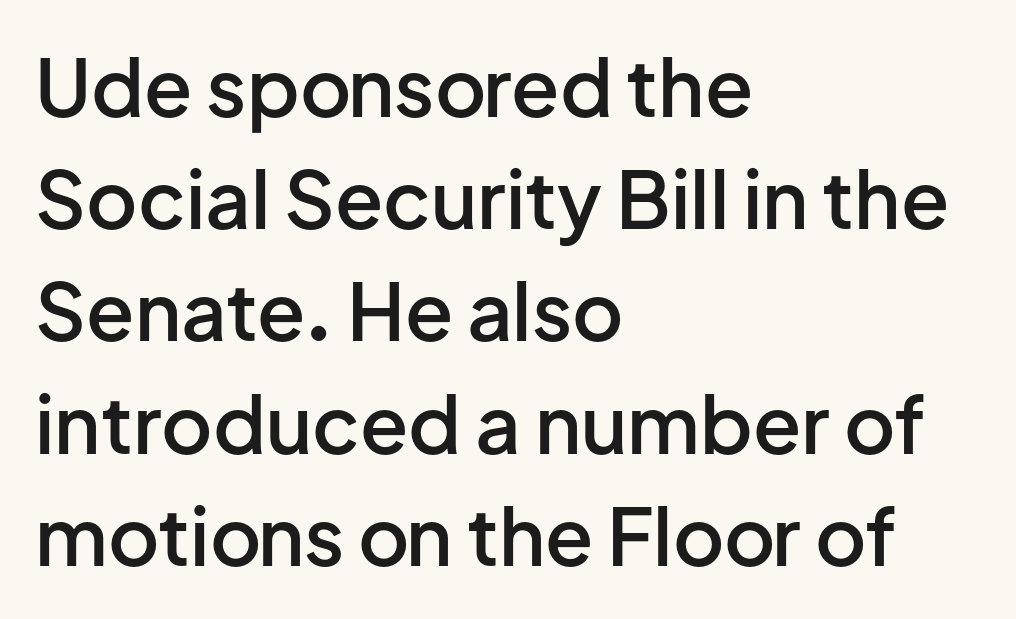
Q: Is the text bold? A: Semi-bold.
Q: Is the text italic (slanted)? A: No, it is upright.
Q: Is the typeface a serif or a sans-serif typeface? A: Sans-serif.
Q: Is the text underlined? A: No.
Q: How is the paragraph aligned? A: Left-aligned.
Q: Is the spacing between letters normal or unusually wide? A: Normal.
Q: Is the spacing between lines tight, normal or loose? A: Normal.
Q: Width (condensed, normal, or wide)? A: Normal.
Q: Stroke contrast? A: Low.
Q: x-height? A: Medium.
Q: Monospaced? A: No.
